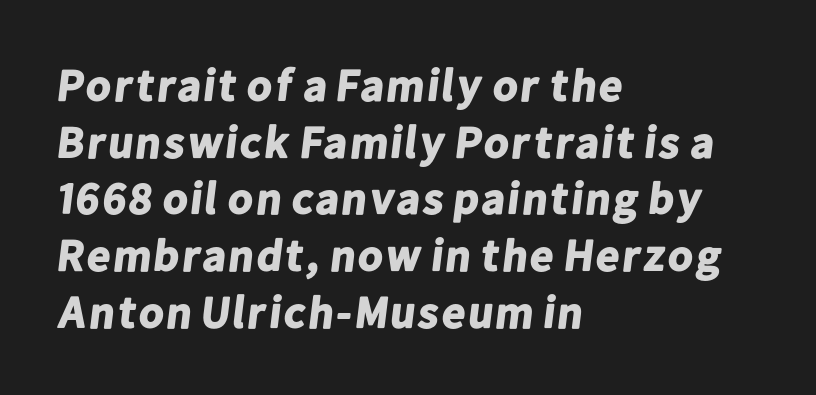
The image shows 45 px bold sans-serif type; set left-aligned, normal line spacing (1.26x), normal letter spacing, not underlined; low stroke contrast and a medium x-height.
